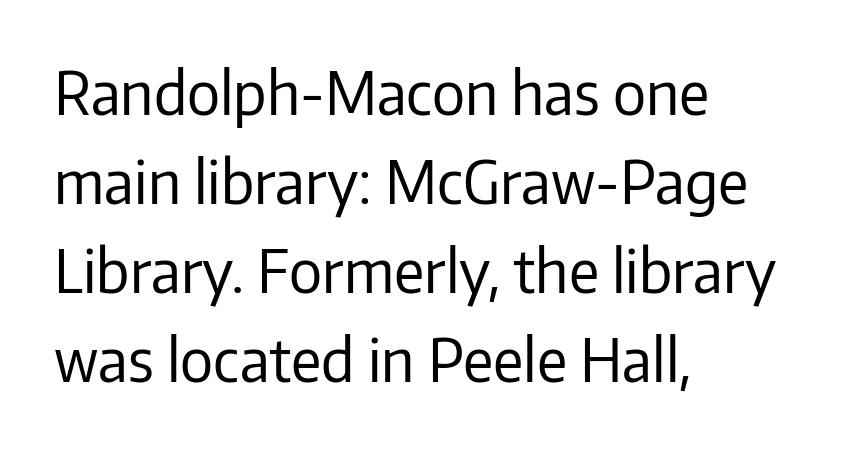
The image shows 59 px regular-weight sans-serif type, upright; set left-aligned, normal line spacing (1.51x), normal letter spacing, not underlined; low stroke contrast and a medium x-height.
